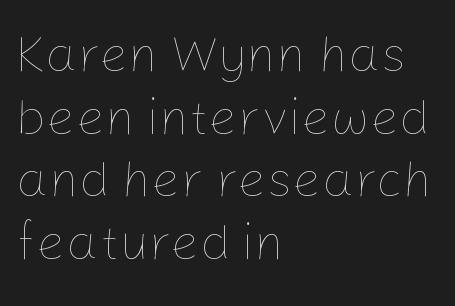
Default kerning and tracking; the words read as compact shapes. The letters advance in unequal steps, a hallmark of proportional type. Caption: face not bold, strokes unweighted. Designer's note — italics off, roman on. Line starts are locked; line ends wander.
